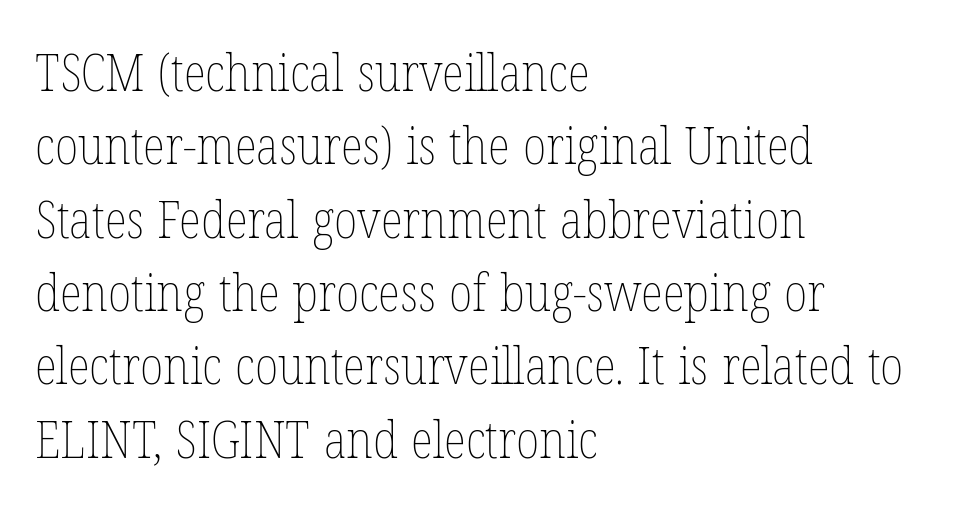
The image shows 52 px thin, condensed type, upright; set left-aligned, normal line spacing (1.41x), normal letter spacing, not underlined; low stroke contrast and a medium x-height.
